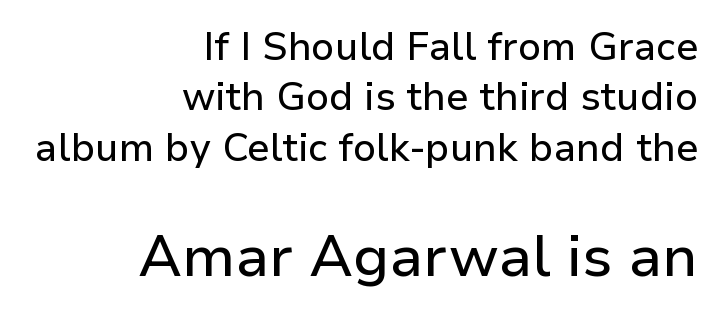
Q: Is the text italic (slanted)? A: No, it is upright.
Q: Is the typeface a serif or a sans-serif typeface? A: Sans-serif.
Q: Is the text underlined? A: No.
Q: How is the paragraph aligned? A: Right-aligned.
Q: Is the spacing between letters normal or unusually wide? A: Normal.
Q: Is the spacing between lines tight, normal or loose? A: Normal.
Q: Which block of text is set in a larger size, the first (top) or the second (bottom)? A: The second (bottom) one.
Q: Width (condensed, normal, or wide)? A: Normal.
Q: Stroke contrast? A: Low.
Q: x-height? A: Medium.
Q: Monospaced? A: No.
